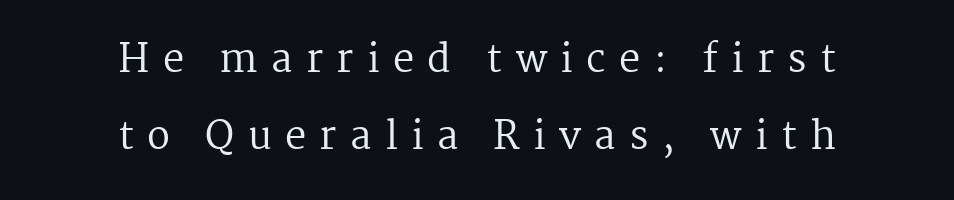
{"serif": "yes", "italic": "no", "bold": "no", "weight": "regular", "width": "normal", "stroke_contrast": "medium", "x_height": "medium", "monospaced": "no", "underline": "no", "align": "center", "line_spacing": "loose", "line_spacing_ratio": 2.02, "letter_spacing": "wide", "letter_spacing_em": 0.35, "glyph_px": 38}
